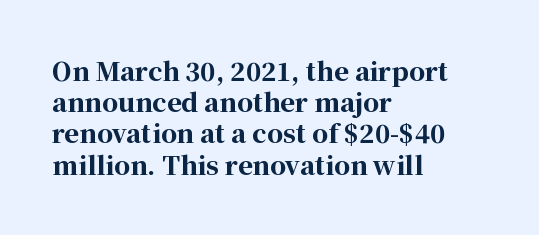
Caption: standard tracking, unaltered. Weight: bold. Line beginnings align vertically; line endings do not. The type sits square on the baseline with zero lean.
